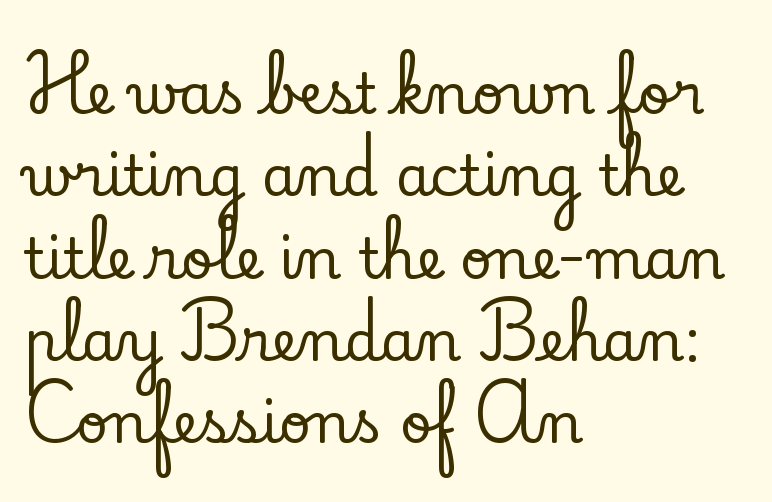
The image shows 56 px serif type, upright; set left-aligned, normal line spacing (1.47x), normal letter spacing, not underlined; low stroke contrast and a small x-height.
